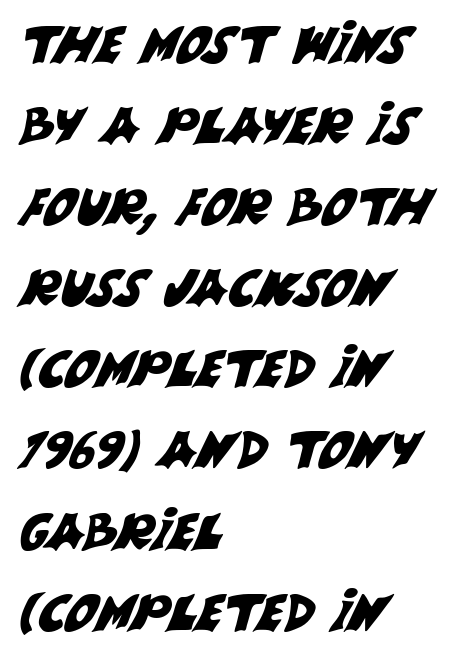
{"serif": "no", "width": "normal", "stroke_contrast": "medium", "x_height": "large", "monospaced": "no", "underline": "no", "align": "left", "line_spacing": "normal", "line_spacing_ratio": 1.59, "letter_spacing": "normal", "letter_spacing_em": 0.0, "glyph_px": 51}
